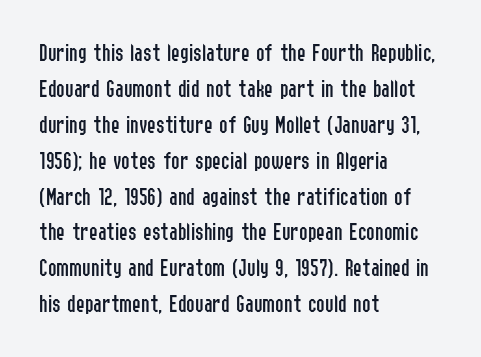
{"italic": "no", "bold": "no", "underline": "no", "align": "left", "line_spacing": "normal", "line_spacing_ratio": 1.38, "letter_spacing": "normal", "letter_spacing_em": 0.0, "glyph_px": 26}
